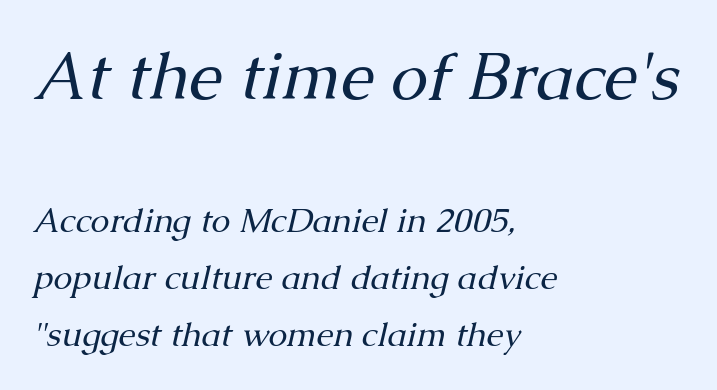
{"serif": "yes", "italic": "yes", "lean": "right", "slant_degrees": 13, "bold": "no", "weight": "regular", "width": "normal", "stroke_contrast": "medium", "x_height": "medium", "monospaced": "no", "underline": "no", "align": "left", "line_spacing": "normal", "line_spacing_ratio": 1.68, "letter_spacing": "normal", "letter_spacing_em": 0.0, "larger_block": "first", "size_ratio": 1.97, "glyph_px": 67}
